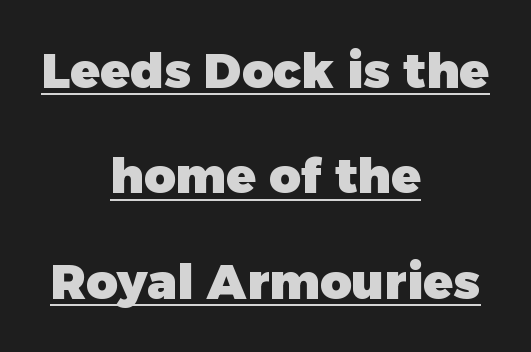
{"serif": "no", "italic": "no", "bold": "yes", "weight": "heavy", "width": "normal", "stroke_contrast": "low", "x_height": "medium", "monospaced": "no", "underline": "yes", "align": "center", "line_spacing": "loose", "line_spacing_ratio": 2.15, "letter_spacing": "normal", "letter_spacing_em": 0.0, "glyph_px": 49}
